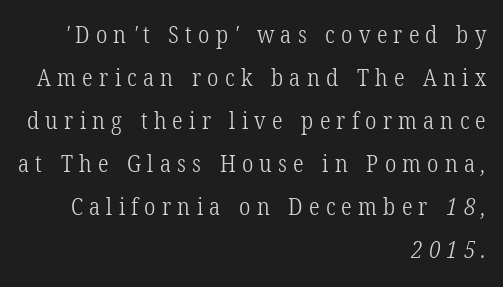
Glance below the letters and you will spot only blank space. Loose tracking; the words dissolve into strings of separated letters. Layout note: lines flush right. This reads as an unemphasized weight, regular at the heaviest.
